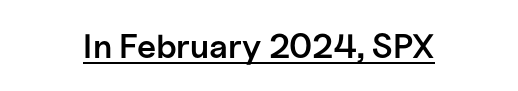
Is this a fixed-width face? No — the glyphs have proportional, varying widths. Nope, not italic — everything's standing straight. The passage shown is underscored from start to finish. Does the weight exceed regular? Yes, but only to semibold. Look at the bottom of the vertical strokes: they stop flat, with no serifs. The gaps between neighbouring characters are ordinary and unremarkable.
